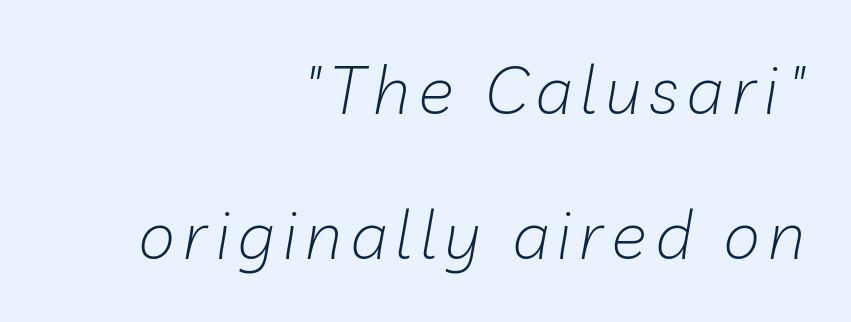
The image shows 67 px light type, italic (leaning right); set right-aligned, loose line spacing (2.16x), not underlined; low stroke contrast and a medium x-height.
